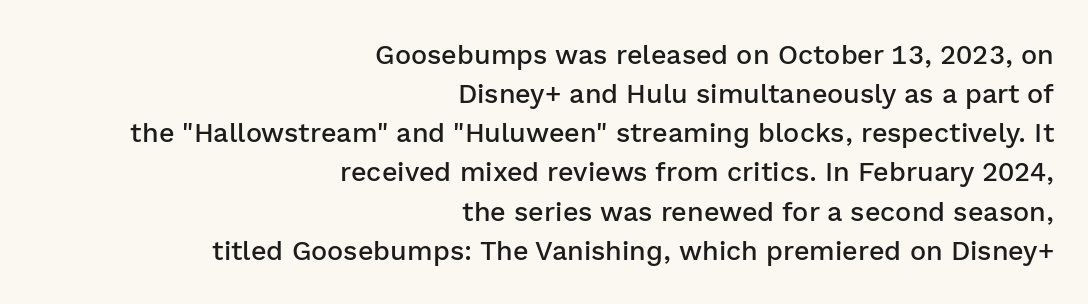
Q: Is the text bold? A: Semi-bold.
Q: Is the text italic (slanted)? A: No, it is upright.
Q: Is the text underlined? A: No.
Q: How is the paragraph aligned? A: Right-aligned.
Q: Is the spacing between letters normal or unusually wide? A: Normal.
Q: Is the spacing between lines tight, normal or loose? A: Normal.
